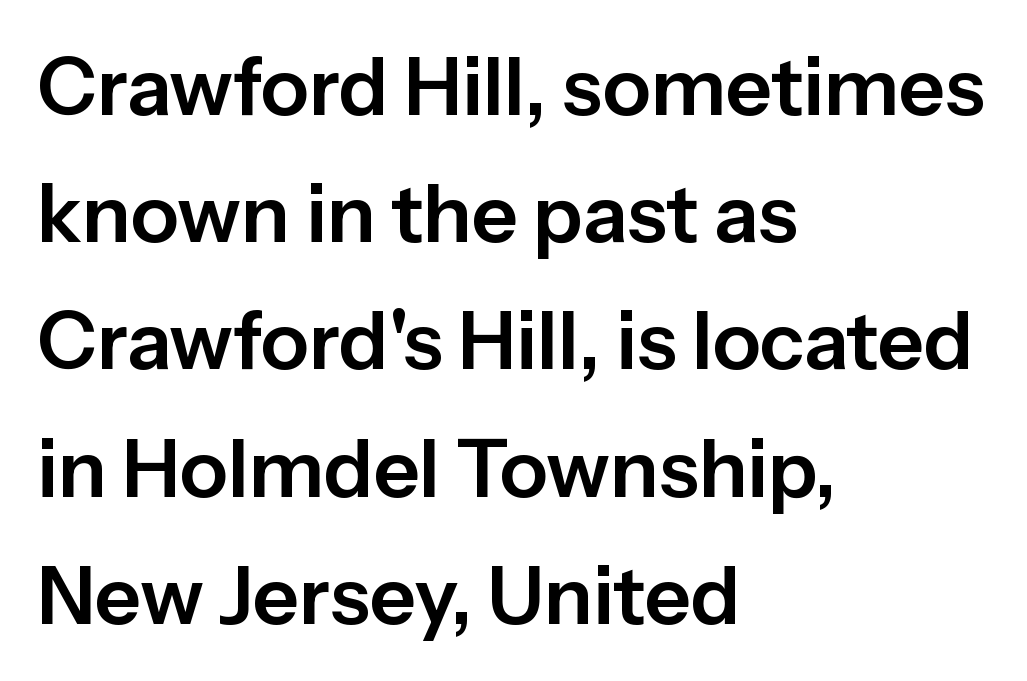
Q: Is the text italic (slanted)? A: No, it is upright.
Q: Is the typeface a serif or a sans-serif typeface? A: Sans-serif.
Q: Is the text underlined? A: No.
Q: How is the paragraph aligned? A: Left-aligned.
Q: Is the spacing between letters normal or unusually wide? A: Normal.
Q: Is the spacing between lines tight, normal or loose? A: Normal.
Q: Width (condensed, normal, or wide)? A: Normal.
Q: Stroke contrast? A: Low.
Q: x-height? A: Medium.
Q: Monospaced? A: No.
